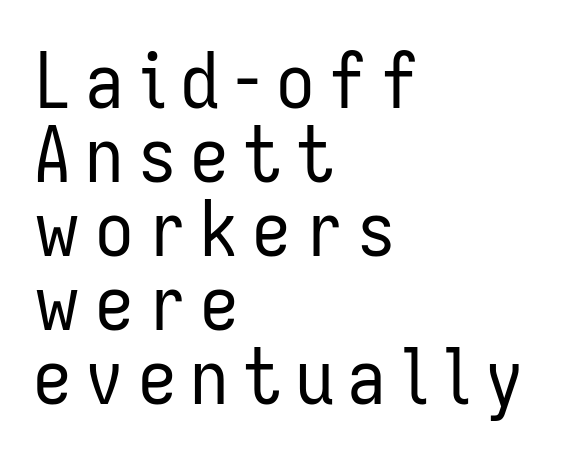
The image shows 77 px regular-weight, condensed sans-serif type, upright; set left-aligned, tight line spacing (0.96x), not underlined; low stroke contrast and a medium x-height.
